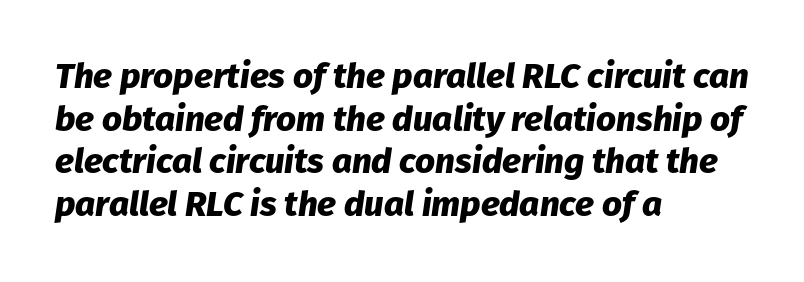
Notice how the stems are inclined rather than vertical — that's the hallmark of italics. Rule under the text: the space is simply empty. What weight is shown? A full bold with thick strokes. Character widths vary here, with narrow letters taking less room than wide ones. The passage shown has conventional tracking throughout.
